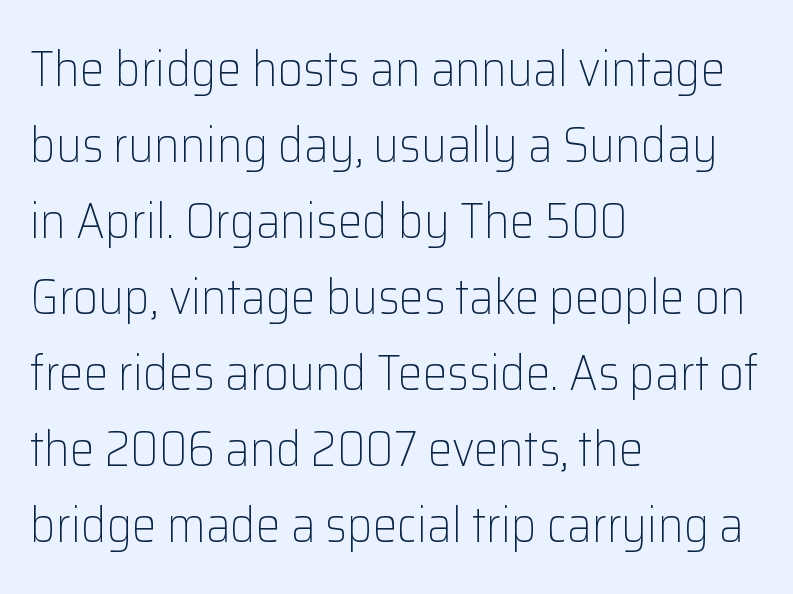
These lines stack with their left ends in a neat column. Compared with typical paragraphs, the rows here are spaced about the same. The designer went with a sans here, leaving each stem footless. Ordinary non-slanted type is in use. This rendering leaves character spacing at its baseline value. Weight class: somewhere from thin through regular.
